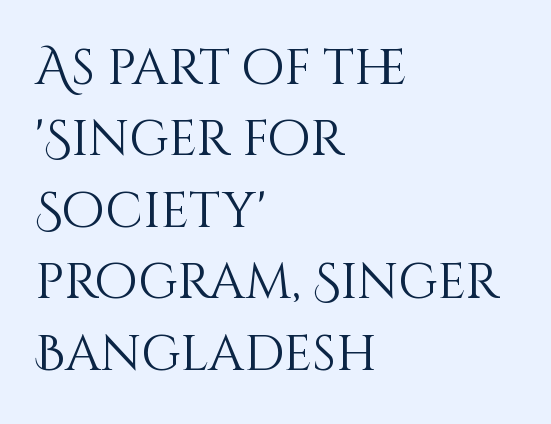
The image shows 50 px light type, upright; set left-aligned, normal line spacing (1.43x), normal letter spacing, not underlined; medium stroke contrast and a large x-height.
